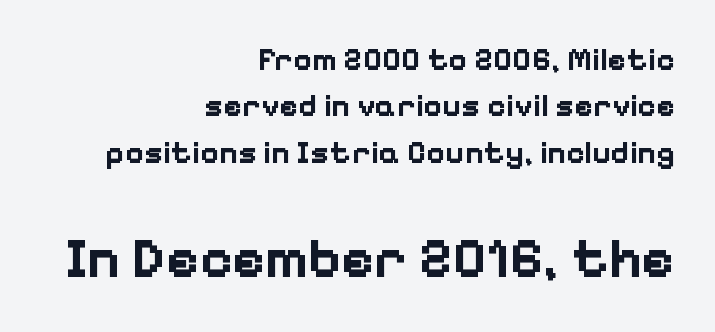
The image shows 56 px bold sans-serif type, upright; set right-aligned, normal line spacing (1.45x), normal letter spacing, not underlined; the second (bottom) block is 1.75x larger; low stroke contrast and a medium x-height.
